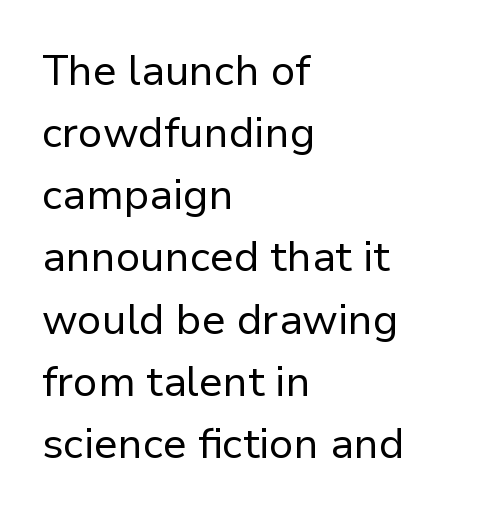
Q: Is the text bold? A: No.
Q: Is the text italic (slanted)? A: No, it is upright.
Q: Is the typeface a serif or a sans-serif typeface? A: Sans-serif.
Q: Is the text underlined? A: No.
Q: How is the paragraph aligned? A: Left-aligned.
Q: Is the spacing between letters normal or unusually wide? A: Normal.
Q: Is the spacing between lines tight, normal or loose? A: Normal.
Q: Width (condensed, normal, or wide)? A: Normal.
Q: Stroke contrast? A: Low.
Q: x-height? A: Medium.
Q: Monospaced? A: No.
